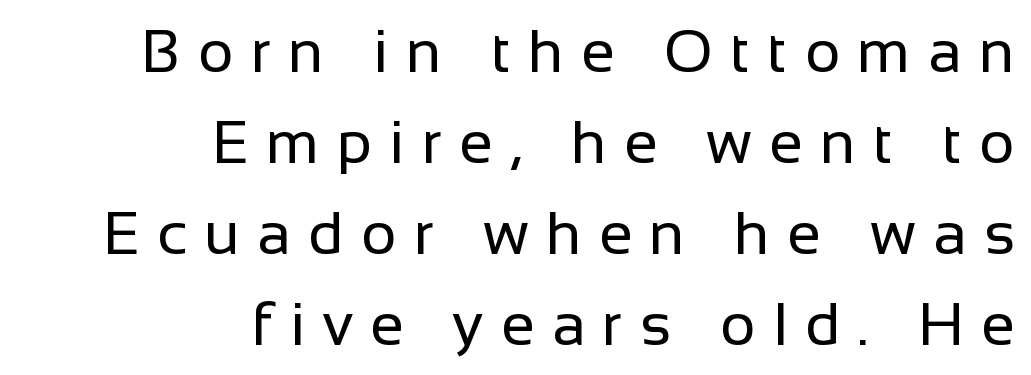
The image shows 61 px regular-weight sans-serif type, upright; set right-aligned, normal line spacing (1.49x), unusually wide letter spacing (+0.28 em), not underlined; low stroke contrast and a medium x-height.
